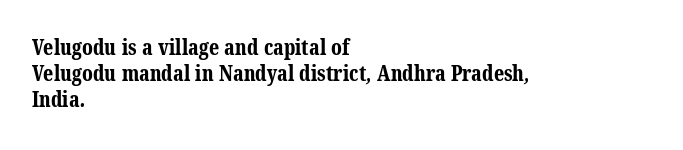
{"bold": "yes", "underline": "no", "align": "left", "line_spacing_ratio": 1.23, "letter_spacing": "normal", "letter_spacing_em": 0.0, "glyph_px": 21}
